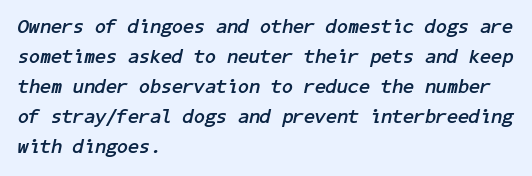
{"italic": "yes", "lean": "right", "slant_degrees": 11, "bold": "yes", "underline": "no", "align": "left", "line_spacing": "normal", "line_spacing_ratio": 1.5, "letter_spacing": "normal", "letter_spacing_em": 0.0, "glyph_px": 20}
